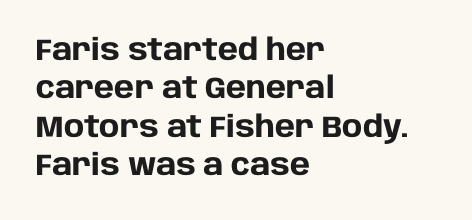
What stands out about the letter spacing? Nothing — it is the standard amount. Typographic density is high because the face is bold. The area under the type is left untouched. Style check: upright. The line-height multiplier appears to be the usual default. The paragraph has a hard left edge and a soft right edge.
